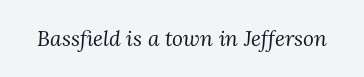
Between one letter and the next there's only the usual sliver of space. Every character sits at an angle, as italics do. The typesetting does not lean heavy: it is not bold. Decoration check: the copy has no underline.
